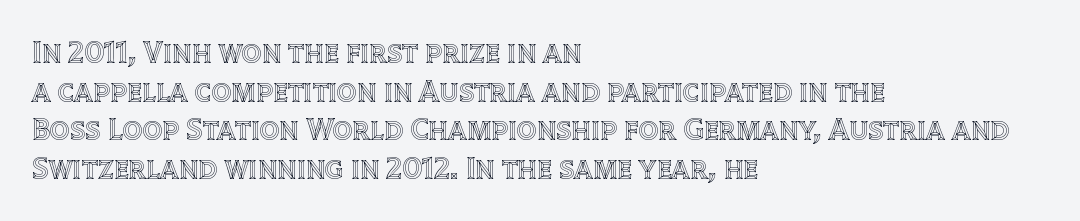
{"italic": "no", "width": "normal", "x_height": "large", "monospaced": "no", "underline": "no", "align": "left", "line_spacing": "normal", "line_spacing_ratio": 1.25, "letter_spacing": "normal", "letter_spacing_em": 0.0, "glyph_px": 31}
